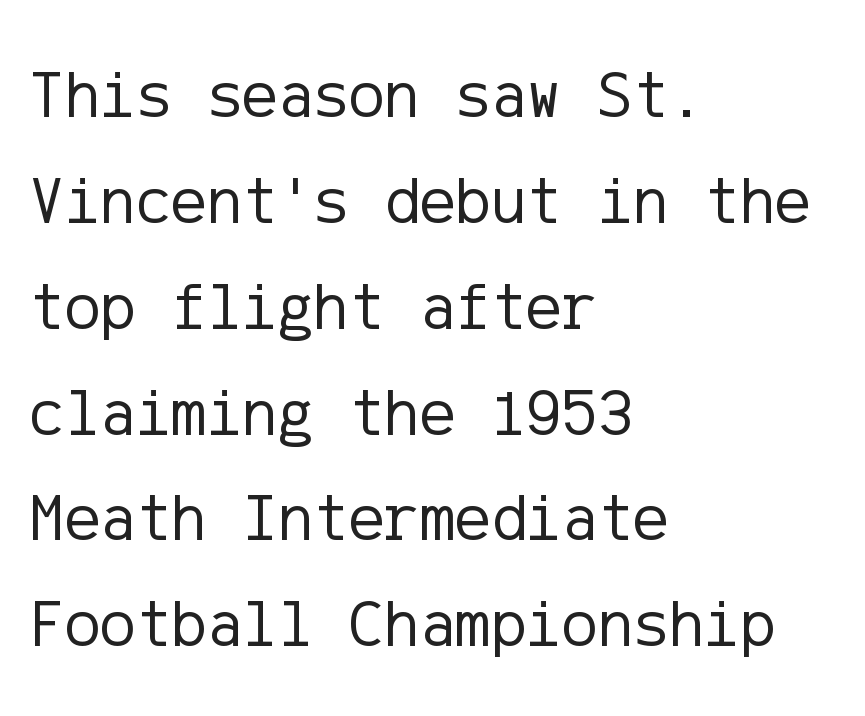
{"serif": "no", "italic": "no", "bold": "no", "weight": "regular", "width": "normal", "stroke_contrast": "low", "x_height": "medium", "underline": "no", "align": "left", "line_spacing": "normal", "line_spacing_ratio": 1.58, "letter_spacing": "normal", "letter_spacing_em": 0.0, "glyph_px": 67}
